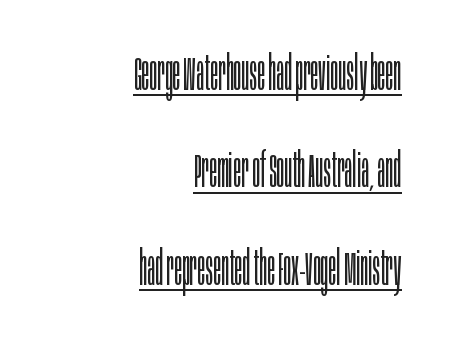
Q: Is the text bold? A: No.
Q: Is the text italic (slanted)? A: No, it is upright.
Q: Is the typeface a serif or a sans-serif typeface? A: Sans-serif.
Q: Is the text underlined? A: Yes.
Q: How is the paragraph aligned? A: Right-aligned.
Q: Is the spacing between letters normal or unusually wide? A: Normal.
Q: Is the spacing between lines tight, normal or loose? A: Loose.
Q: Width (condensed, normal, or wide)? A: Condensed.
Q: Stroke contrast? A: Low.
Q: x-height? A: Large.
Q: Monospaced? A: No.
